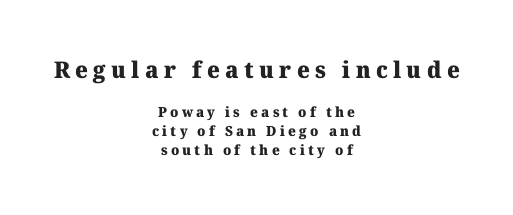
{"bold": "yes", "underline": "no", "align": "center", "line_spacing": "normal", "line_spacing_ratio": 1.34, "letter_spacing": "wide", "letter_spacing_em": 0.23, "larger_block": "first", "size_ratio": 1.64, "glyph_px": 23}
